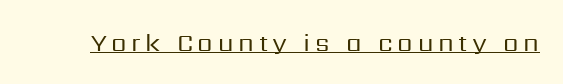
{"italic": "no", "bold": "no", "underline": "yes", "glyph_px": 25}
